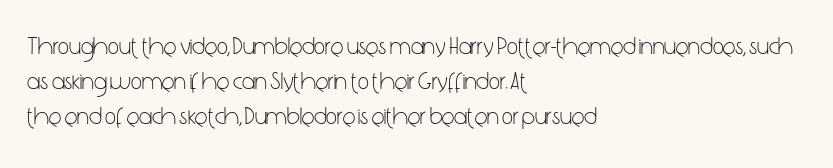
Q: Is the text bold? A: No.
Q: Is the text italic (slanted)? A: No, it is upright.
Q: Is the text underlined? A: No.
Q: How is the paragraph aligned? A: Left-aligned.
Q: Is the spacing between letters normal or unusually wide? A: Normal.
Q: Is the spacing between lines tight, normal or loose? A: Normal.
